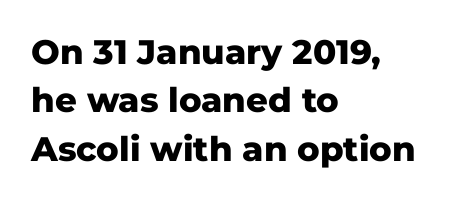
The image shows 34 px heavy sans-serif type, upright; set left-aligned, normal line spacing (1.42x), normal letter spacing, not underlined; low stroke contrast and a medium x-height.
